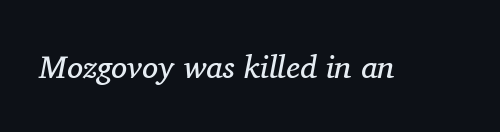
The image shows 32 px regular-weight serif type, italic (leaning right); set normal letter spacing, not underlined; medium stroke contrast and a medium x-height.
